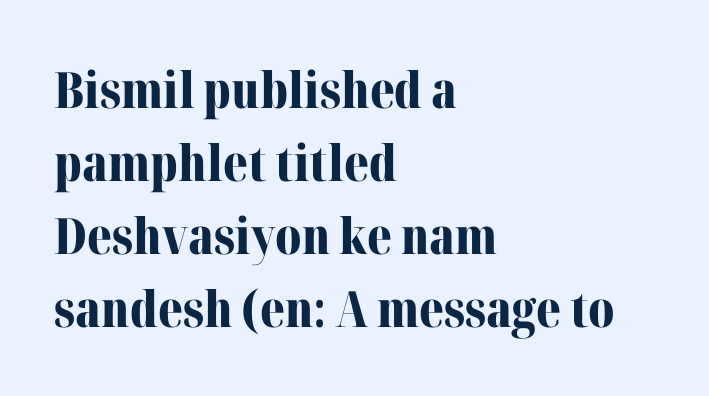
{"serif": "yes", "italic": "no", "bold": "yes", "weight": "bold", "width": "normal", "stroke_contrast": "medium", "x_height": "medium", "monospaced": "no", "underline": "no", "align": "left", "line_spacing": "normal", "line_spacing_ratio": 1.46, "letter_spacing": "normal", "letter_spacing_em": 0.0, "glyph_px": 50}
